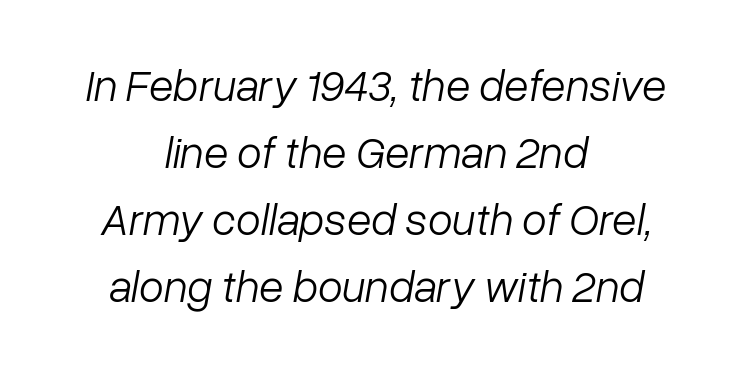
{"italic": "yes", "lean": "right", "slant_degrees": 10, "bold": "no", "weight": "light", "width": "normal", "stroke_contrast": "low", "x_height": "medium", "monospaced": "no", "underline": "no", "align": "center", "line_spacing": "normal", "line_spacing_ratio": 1.49, "letter_spacing": "normal", "letter_spacing_em": 0.0, "glyph_px": 45}
